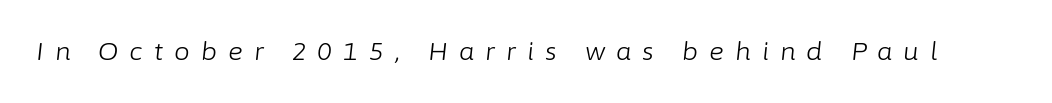
These lines have a slow, spaced-out rhythm from letter to letter. Vertical stems look standard width or narrower in stroke. Anything drawn beneath the words? Only blank space. Emphasis-style slanted type is in use.
